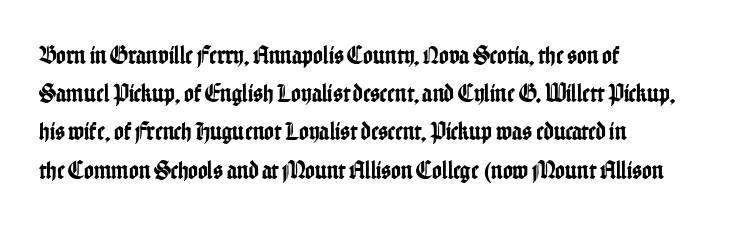
The image shows 26 px text type, upright; set left-aligned, normal line spacing (1.47x), normal letter spacing, not underlined.
